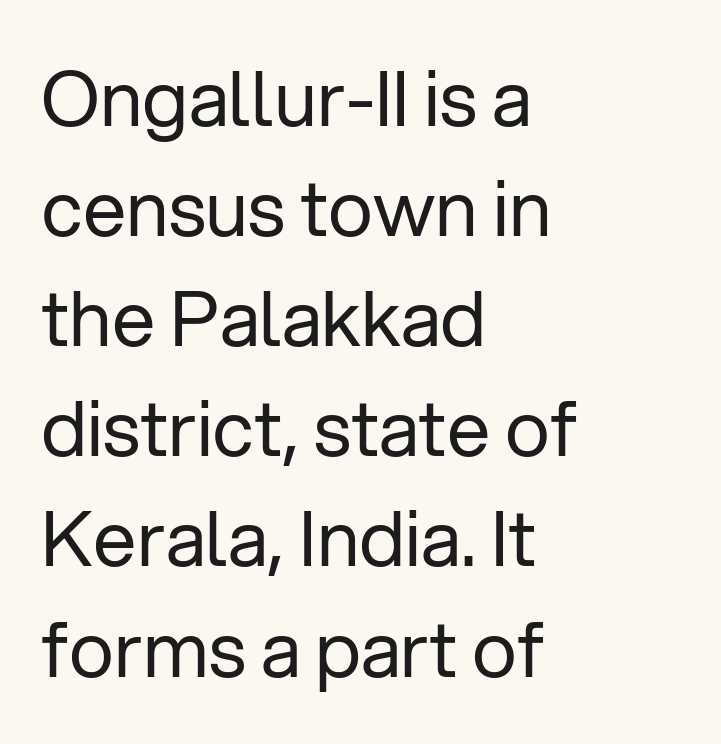
{"serif": "no", "italic": "no", "bold": "no", "weight": "regular", "width": "normal", "stroke_contrast": "low", "x_height": "medium", "monospaced": "no", "underline": "no", "align": "left", "line_spacing": "normal", "line_spacing_ratio": 1.43, "letter_spacing": "normal", "letter_spacing_em": 0.0, "glyph_px": 77}
